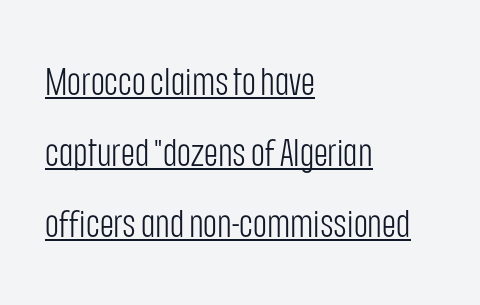
{"serif": "no", "italic": "no", "bold": "no", "weight": "light", "width": "condensed", "stroke_contrast": "low", "x_height": "large", "monospaced": "no", "underline": "yes", "align": "left", "line_spacing_ratio": 1.87, "letter_spacing": "normal", "letter_spacing_em": 0.0, "glyph_px": 38}
